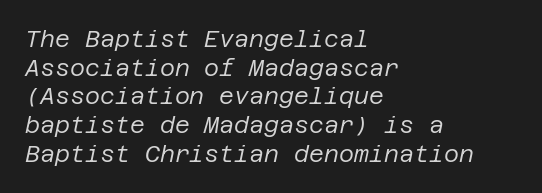
The image shows 23 px text type, italic (leaning right); set left-aligned, normal line spacing (1.25x), normal letter spacing, not underlined.
